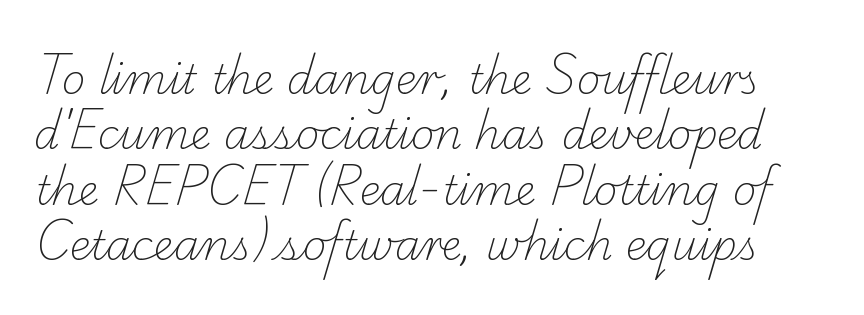
Q: Is the text bold? A: No.
Q: Is the typeface a serif or a sans-serif typeface? A: Serif.
Q: Is the text underlined? A: No.
Q: Is the spacing between letters normal or unusually wide? A: Normal.
Q: Is the spacing between lines tight, normal or loose? A: Normal.
Q: Width (condensed, normal, or wide)? A: Normal.
Q: Stroke contrast? A: Low.
Q: x-height? A: Small.
Q: Monospaced? A: No.
